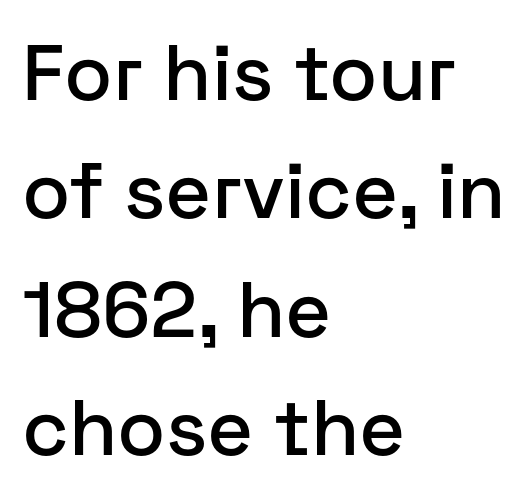
The image shows 79 px sans-serif type, upright; set left-aligned, normal line spacing (1.5x), normal letter spacing, not underlined; low stroke contrast and a medium x-height.
